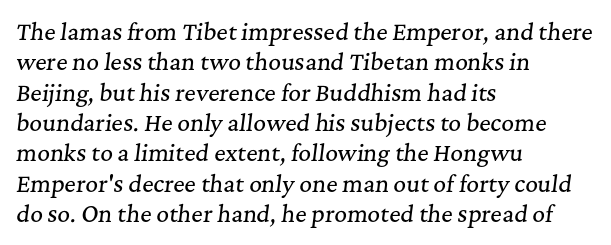
This sample uses plain, unmodified letter spacing. The whole block is typeset with a tilt. A bare baseline throughout the passage. Is there much room between lines? A standard amount, neither cramped nor airy.
